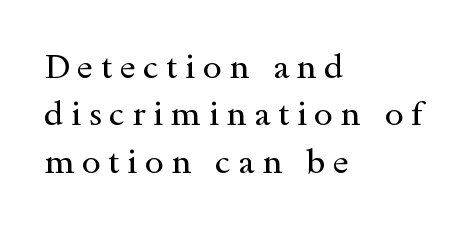
The image shows 34 px regular-weight, wide serif type, upright; set left-aligned, normal line spacing (1.39x), unusually wide letter spacing (+0.22 em), not underlined; a small x-height.
